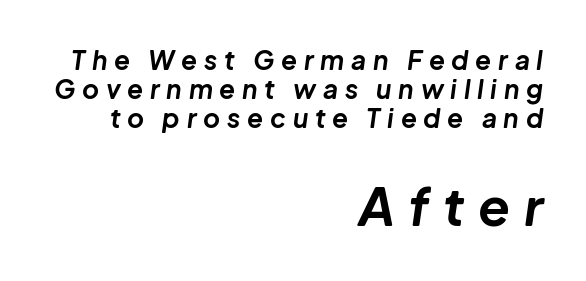
Q: Is the text bold? A: Yes.
Q: Is the text italic (slanted)? A: Yes, it leans right by about 8 degrees.
Q: Is the text underlined? A: No.
Q: How is the paragraph aligned? A: Right-aligned.
Q: Is the spacing between letters normal or unusually wide? A: Unusually wide.
Q: Is the spacing between lines tight, normal or loose? A: Tight.
Q: Which block of text is set in a larger size, the first (top) or the second (bottom)? A: The second (bottom) one.
Q: Width (condensed, normal, or wide)? A: Normal.
Q: Stroke contrast? A: Low.
Q: x-height? A: Medium.
Q: Monospaced? A: No.
